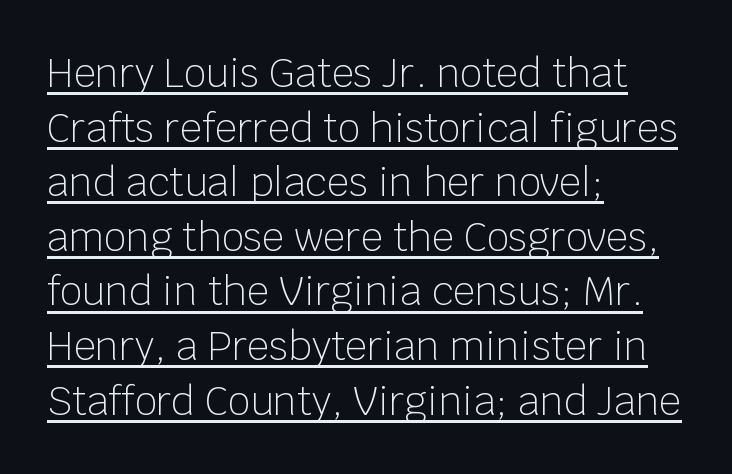
{"serif": "no", "italic": "no", "bold": "no", "weight": "light", "width": "normal", "stroke_contrast": "low", "x_height": "large", "monospaced": "no", "underline": "yes", "align": "left", "line_spacing": "normal", "line_spacing_ratio": 1.4, "letter_spacing": "normal", "letter_spacing_em": 0.0, "glyph_px": 39}
